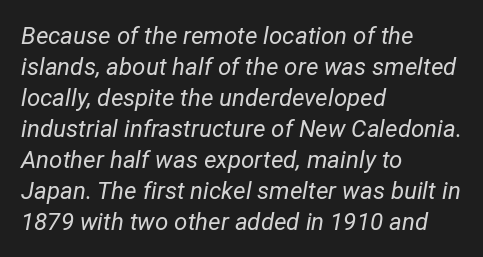
Q: Is the text bold? A: No.
Q: Is the text italic (slanted)? A: Yes, it leans right by about 12 degrees.
Q: Is the text underlined? A: No.
Q: How is the paragraph aligned? A: Left-aligned.
Q: Is the spacing between letters normal or unusually wide? A: Normal.
Q: Is the spacing between lines tight, normal or loose? A: Normal.
